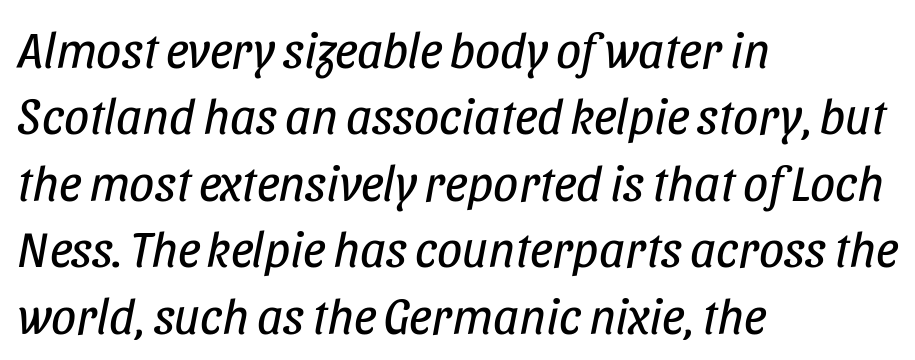
Q: Is the text bold? A: No.
Q: Is the text italic (slanted)? A: Yes, it leans right by about 11 degrees.
Q: Is the text underlined? A: No.
Q: How is the paragraph aligned? A: Left-aligned.
Q: Is the spacing between letters normal or unusually wide? A: Normal.
Q: Is the spacing between lines tight, normal or loose? A: Normal.
Q: Width (condensed, normal, or wide)? A: Condensed.
Q: Stroke contrast? A: Low.
Q: x-height? A: Large.
Q: Monospaced? A: No.
